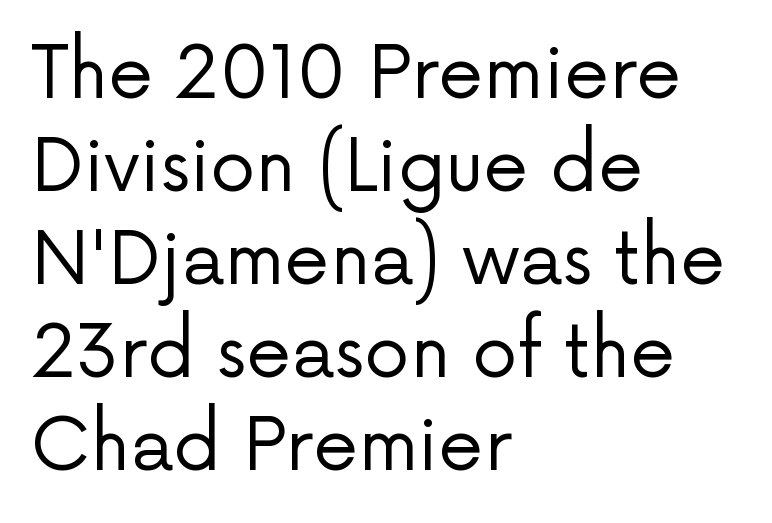
Compared with typical paragraphs, the rows here are spaced about the same. The font sits on the lighter half of the weight spectrum, regular included. Line starts are locked; line ends wander. Do the letters lean? They stand straight.
